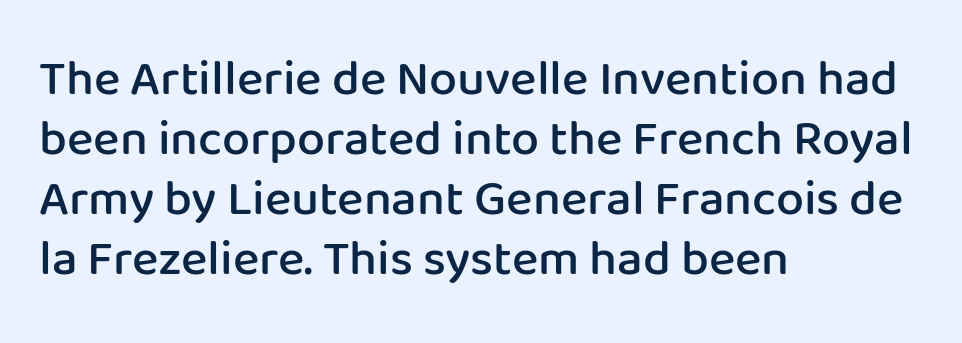
The image shows 50 px semibold sans-serif type, upright; set left-aligned, line spacing 1.2x, normal letter spacing, not underlined; low stroke contrast and a medium x-height.
